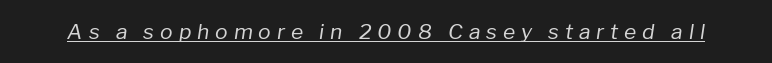
{"italic": "yes", "lean": "right", "slant_degrees": 8, "bold": "no", "underline": "yes", "letter_spacing": "wide", "letter_spacing_em": 0.28, "glyph_px": 21}
